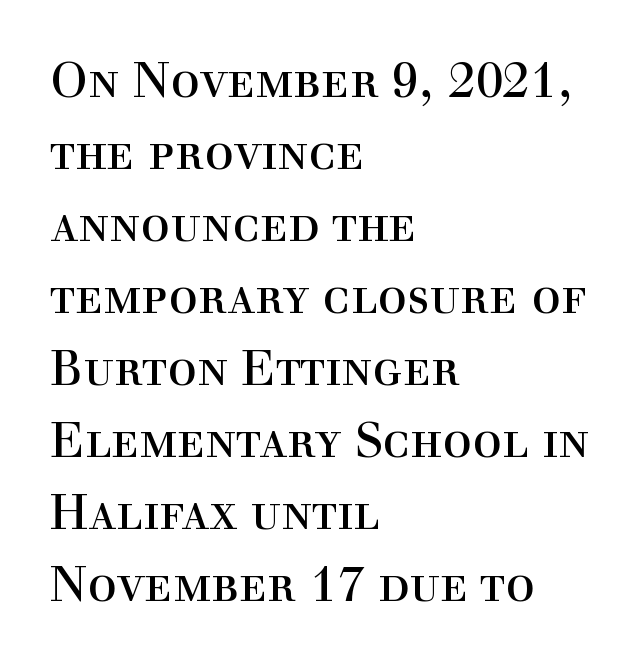
{"serif": "yes", "italic": "no", "bold": "no", "weight": "regular", "width": "normal", "x_height": "medium", "monospaced": "no", "underline": "no", "align": "left", "line_spacing": "normal", "line_spacing_ratio": 1.47, "letter_spacing": "normal", "letter_spacing_em": 0.0, "glyph_px": 49}
